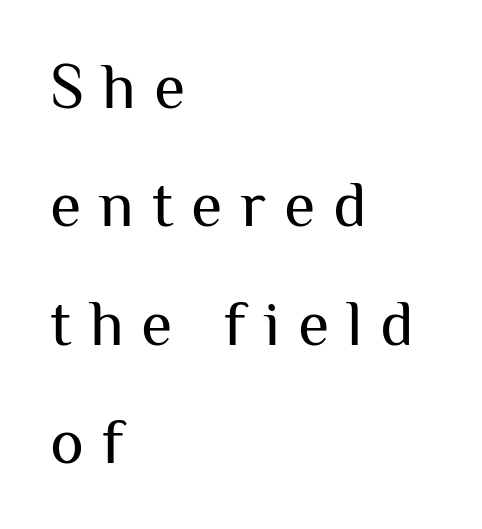
Q: Is the text bold? A: No.
Q: Is the text italic (slanted)? A: No, it is upright.
Q: Is the typeface a serif or a sans-serif typeface? A: Sans-serif.
Q: Is the text underlined? A: No.
Q: How is the paragraph aligned? A: Left-aligned.
Q: Is the spacing between letters normal or unusually wide? A: Unusually wide.
Q: Width (condensed, normal, or wide)? A: Normal.
Q: Stroke contrast? A: Medium.
Q: x-height? A: Medium.
Q: Monospaced? A: No.
